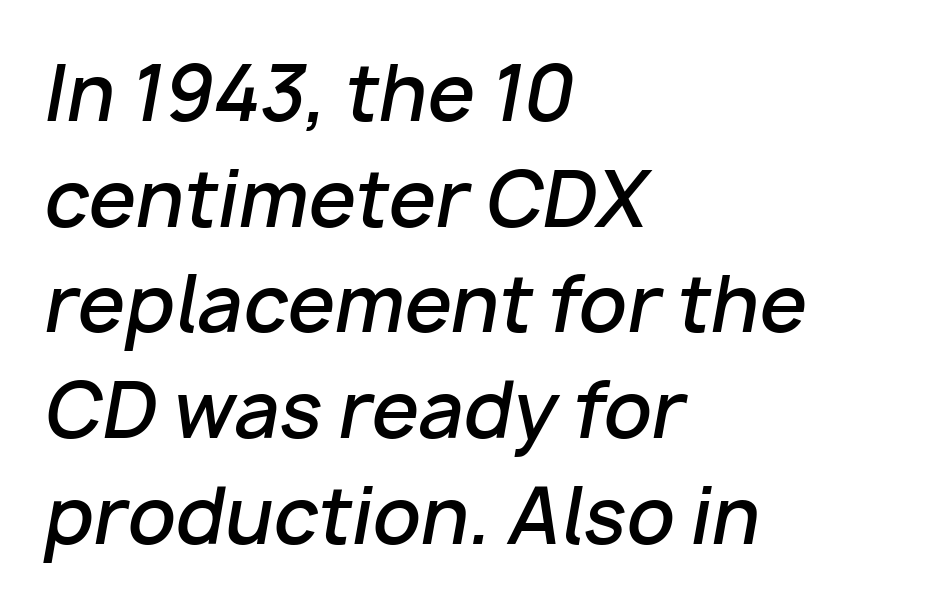
Look at the tracking — it's just the regular setting, nothing added. Horizontal alignment here is leftward, the default for most running prose. Style check: oblique. The block of text has a typical density, with ordinary space between rows.
